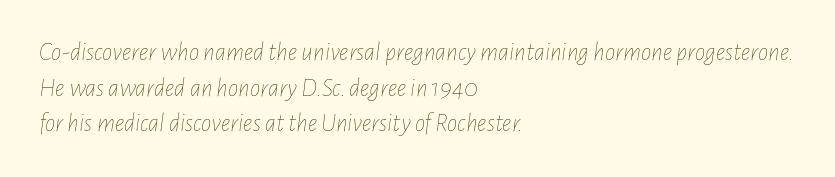
{"italic": "yes", "lean": "right", "slant_degrees": 7, "bold": "no", "underline": "no", "align": "left", "line_spacing": "normal", "line_spacing_ratio": 1.37, "letter_spacing": "normal", "letter_spacing_em": 0.0, "glyph_px": 26}
